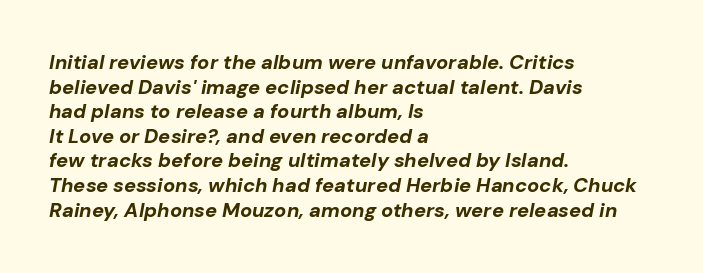
{"italic": "yes", "lean": "right", "slant_degrees": 10, "bold": "yes", "underline": "no", "align": "left", "line_spacing_ratio": 1.23, "letter_spacing": "normal", "letter_spacing_em": 0.0, "glyph_px": 20}
